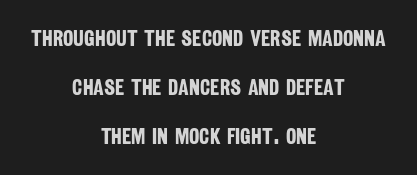
{"bold": "yes", "underline": "no", "align": "center", "line_spacing": "loose", "line_spacing_ratio": 2.22, "letter_spacing": "normal", "letter_spacing_em": 0.0, "glyph_px": 22}
